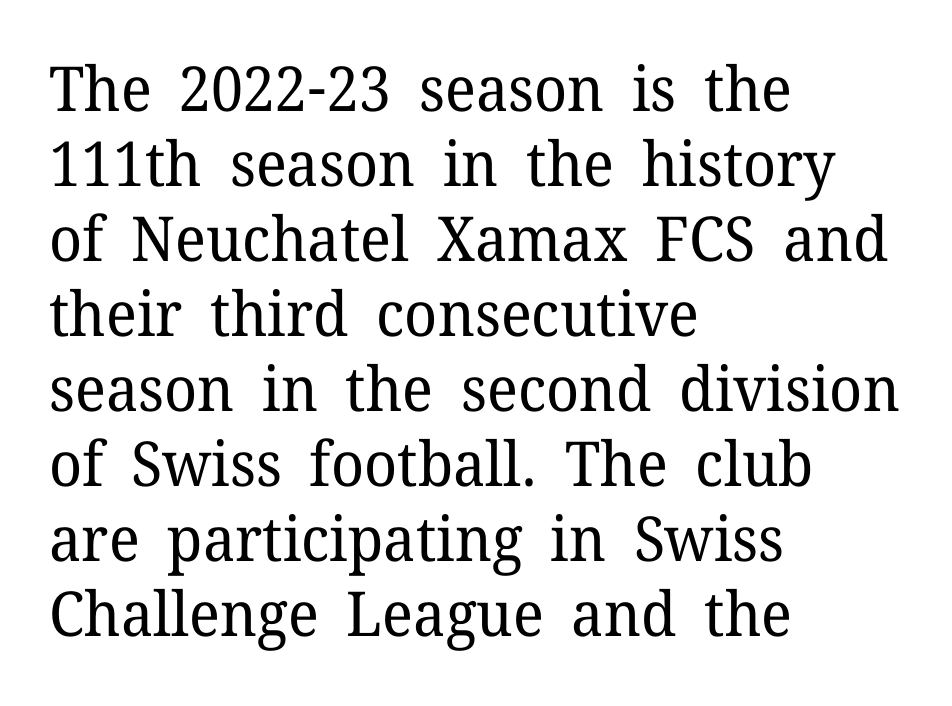
{"serif": "yes", "italic": "no", "bold": "no", "weight": "regular", "width": "normal", "stroke_contrast": "low", "x_height": "medium", "monospaced": "no", "underline": "no", "align": "left", "line_spacing_ratio": 1.21, "letter_spacing": "normal", "letter_spacing_em": 0.0, "glyph_px": 62}
